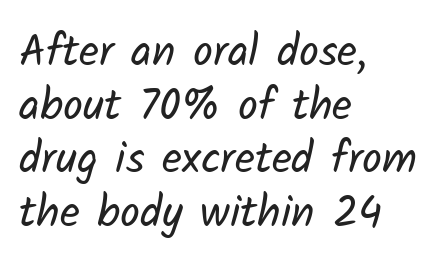
Q: Is the text bold? A: No.
Q: Is the typeface a serif or a sans-serif typeface? A: Sans-serif.
Q: Is the text underlined? A: No.
Q: How is the paragraph aligned? A: Left-aligned.
Q: Is the spacing between letters normal or unusually wide? A: Normal.
Q: Width (condensed, normal, or wide)? A: Normal.
Q: Stroke contrast? A: Low.
Q: x-height? A: Medium.
Q: Monospaced? A: No.
